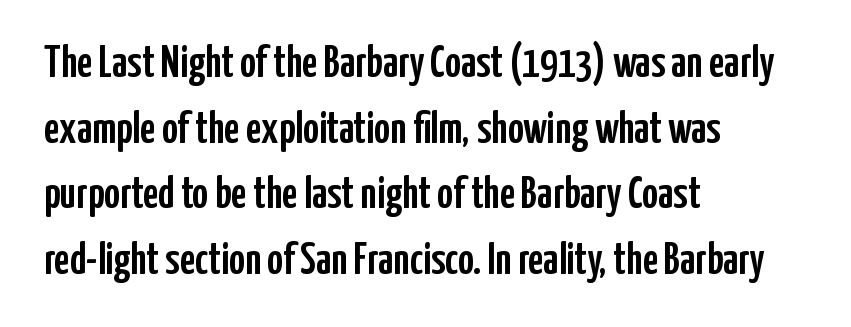
The image shows 44 px condensed sans-serif type, upright; set left-aligned, normal line spacing (1.49x), normal letter spacing, not underlined; low stroke contrast and a medium x-height.
